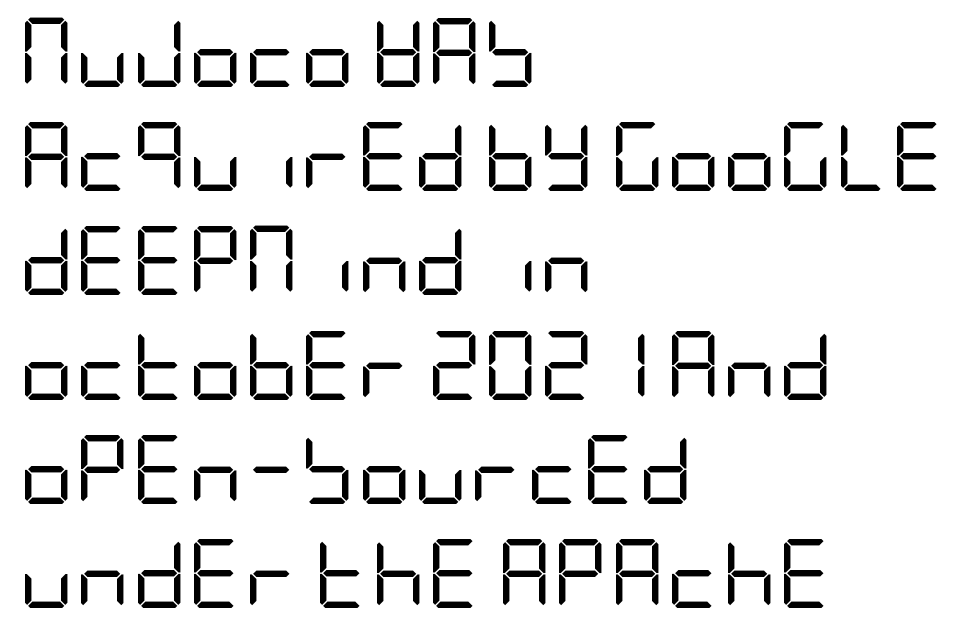
Q: Is the text bold? A: No.
Q: Is the text italic (slanted)? A: No, it is upright.
Q: Is the typeface a serif or a sans-serif typeface? A: Sans-serif.
Q: Is the text underlined? A: No.
Q: How is the paragraph aligned? A: Left-aligned.
Q: Is the spacing between letters normal or unusually wide? A: Normal.
Q: Is the spacing between lines tight, normal or loose? A: Normal.
Q: Width (condensed, normal, or wide)? A: Condensed.
Q: Stroke contrast? A: Low.
Q: x-height? A: Large.
